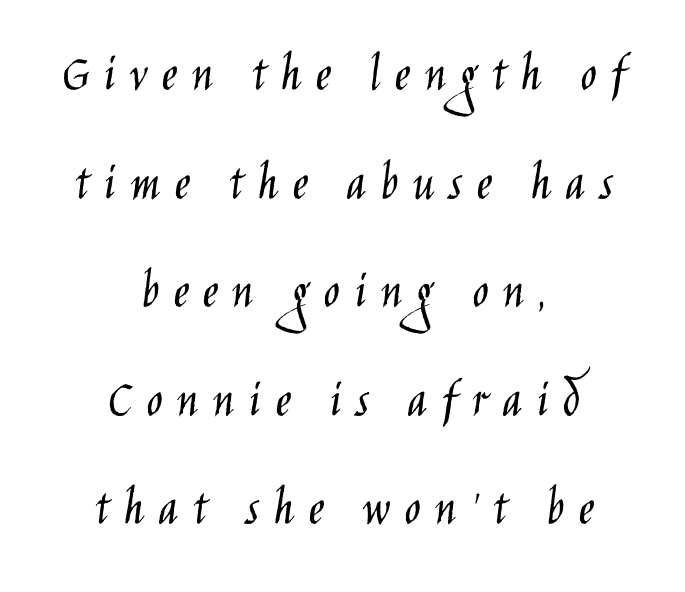
Q: Is the text bold? A: No.
Q: Is the text italic (slanted)? A: Yes.
Q: Is the typeface a serif or a sans-serif typeface? A: Sans-serif.
Q: Is the text underlined? A: No.
Q: How is the paragraph aligned? A: Centered.
Q: Is the spacing between letters normal or unusually wide? A: Unusually wide.
Q: Is the spacing between lines tight, normal or loose? A: Loose.
Q: Width (condensed, normal, or wide)? A: Condensed.
Q: Stroke contrast? A: Low.
Q: x-height? A: Large.
Q: Monospaced? A: No.
